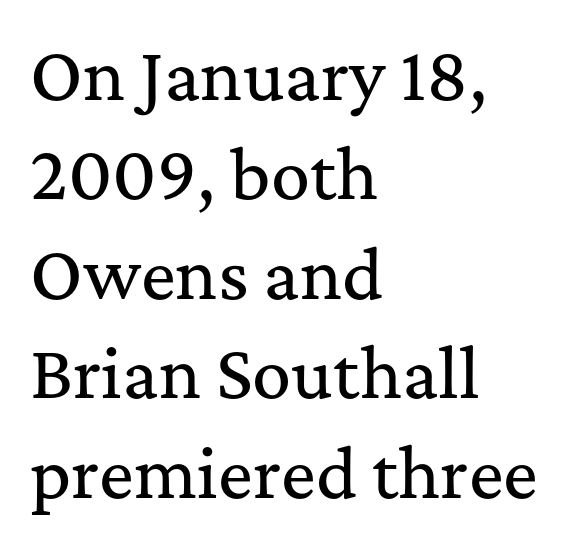
The image shows 65 px serif type, upright; set left-aligned, normal line spacing (1.53x), normal letter spacing, not underlined; medium stroke contrast and a medium x-height.
